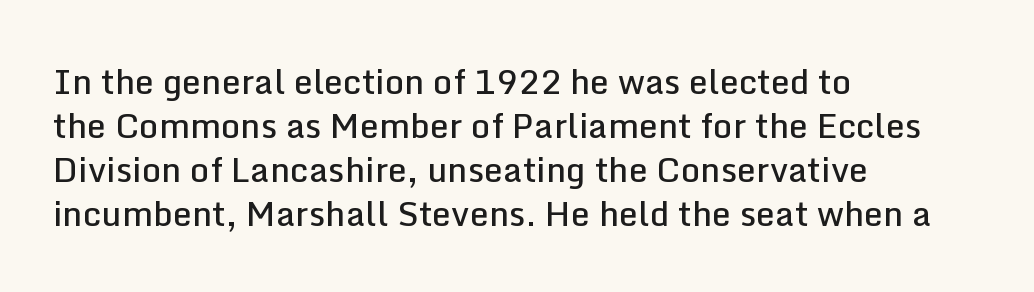
The rag falls on the right side of this text block. On the weight axis this lands at semibold, roughly 600. Underlining? Definitely not there. Vertical strokes here are truly vertical. Baseline-to-baseline distance is the conventional proportion of letter height.
